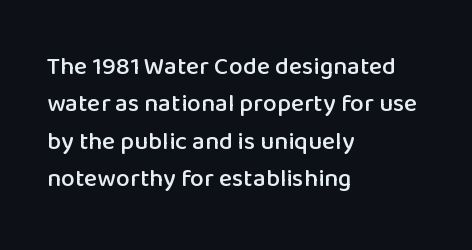
{"italic": "no", "underline": "no", "align": "left", "line_spacing": "normal", "line_spacing_ratio": 1.5, "letter_spacing": "normal", "letter_spacing_em": 0.0, "glyph_px": 25}
